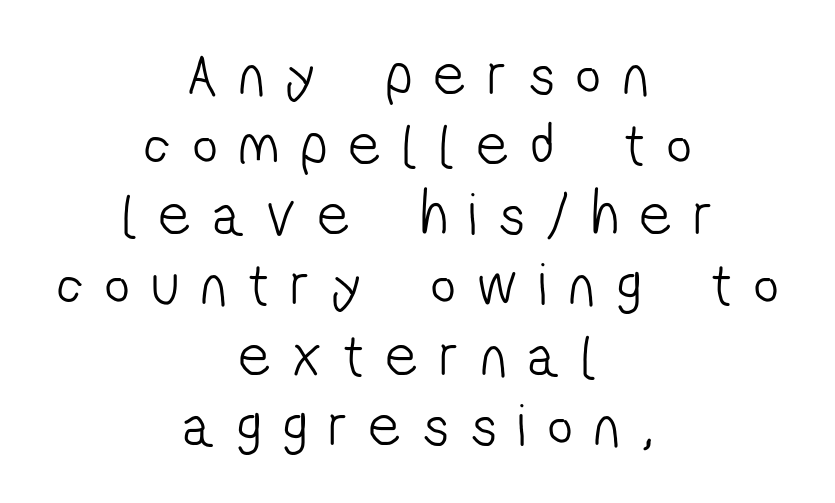
This rendering uses center alignment, leaving both contours irregular but symmetric. Stem width sits at or under what a default text font uses. The line-height multiplier appears low, near solid setting. Lines of text with bare space underneath. Look at the tracking — it's clearly loosened, letters drifting apart. The passage shown is typeset with a sans-serif family.
